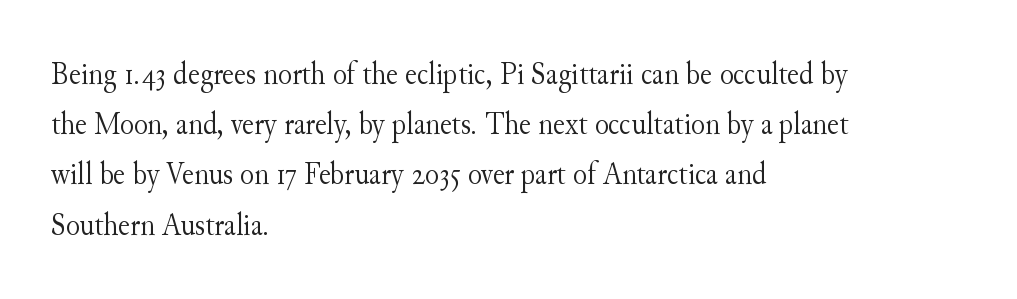
Q: Is the text bold? A: No.
Q: Is the text italic (slanted)? A: No, it is upright.
Q: Is the typeface a serif or a sans-serif typeface? A: Serif.
Q: Is the text underlined? A: No.
Q: How is the paragraph aligned? A: Left-aligned.
Q: Is the spacing between letters normal or unusually wide? A: Normal.
Q: Is the spacing between lines tight, normal or loose? A: Normal.
Q: Width (condensed, normal, or wide)? A: Normal.
Q: Stroke contrast? A: Medium.
Q: x-height? A: Small.
Q: Monospaced? A: No.
